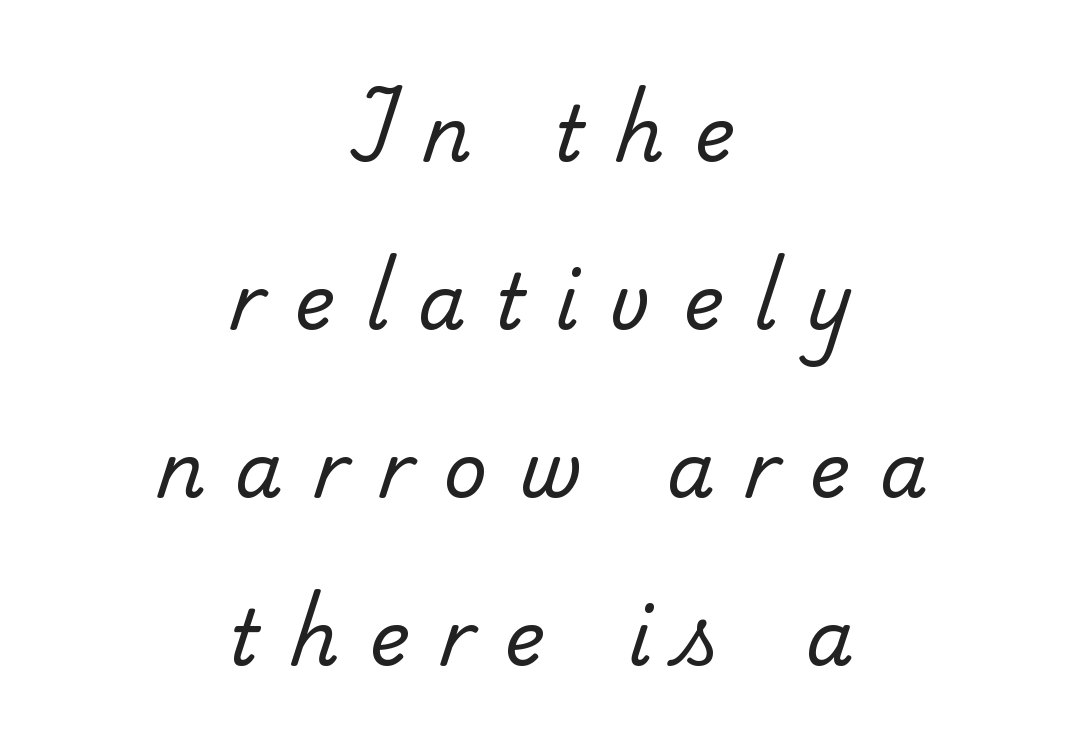
{"serif": "yes", "bold": "no", "weight": "regular", "width": "normal", "stroke_contrast": "low", "x_height": "small", "monospaced": "no", "underline": "no", "align": "center", "line_spacing": "loose", "line_spacing_ratio": 2.21, "letter_spacing": "wide", "letter_spacing_em": 0.4, "glyph_px": 76}
